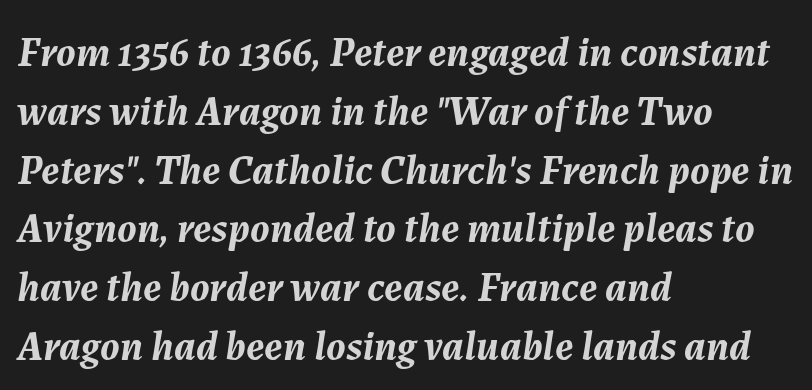
Q: Is the text bold? A: Yes.
Q: Is the text italic (slanted)? A: Yes, it leans right by about 7 degrees.
Q: Is the text underlined? A: No.
Q: How is the paragraph aligned? A: Left-aligned.
Q: Is the spacing between letters normal or unusually wide? A: Normal.
Q: Is the spacing between lines tight, normal or loose? A: Normal.
Q: Width (condensed, normal, or wide)? A: Normal.
Q: Stroke contrast? A: Medium.
Q: x-height? A: Medium.
Q: Monospaced? A: No.
